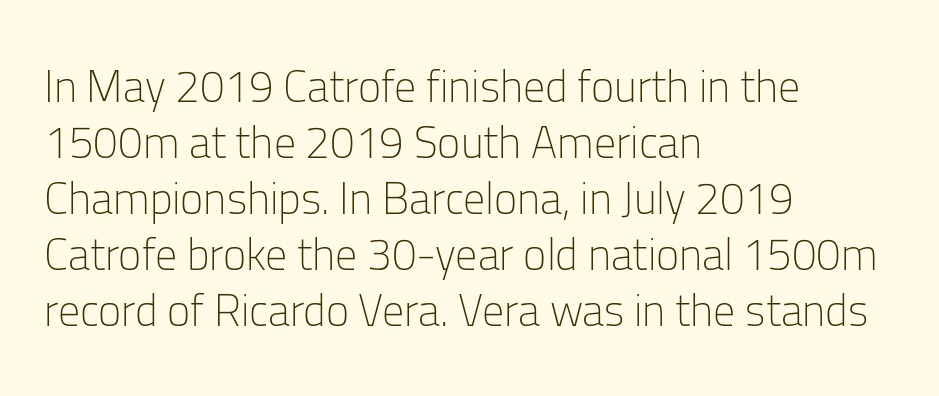
The image shows 44 px light sans-serif type, upright; set left-aligned, normal line spacing (1.27x), normal letter spacing, not underlined; low stroke contrast and a medium x-height.
